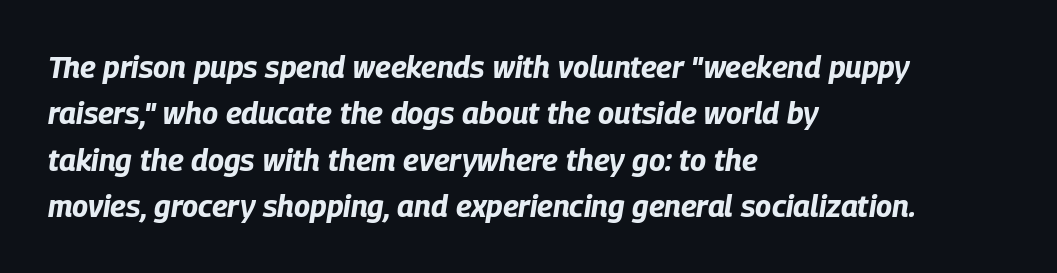
Q: Is the text bold? A: Yes.
Q: Is the text italic (slanted)? A: Yes, it leans right by about 9 degrees.
Q: Is the text underlined? A: No.
Q: How is the paragraph aligned? A: Left-aligned.
Q: Is the spacing between letters normal or unusually wide? A: Normal.
Q: Is the spacing between lines tight, normal or loose? A: Normal.
Q: Width (condensed, normal, or wide)? A: Condensed.
Q: Stroke contrast? A: Low.
Q: x-height? A: Large.
Q: Monospaced? A: No.
